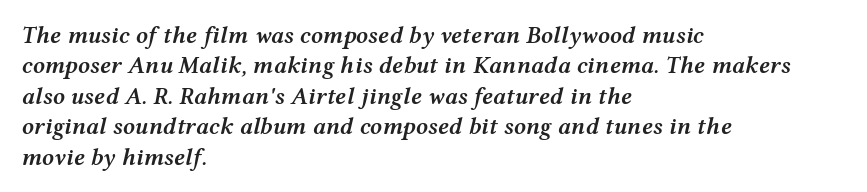
The face used here is a semibold: visibly heavier than regular, lighter than bold. The string is rendered with underlining switched off. What's the leading like? Ordinary, nothing unusual. Inter-character spacing is left at the font's built-in metrics. Leftover space on each line is placed entirely after the last word. The glyphs look as if they've been sheared to an angle.
